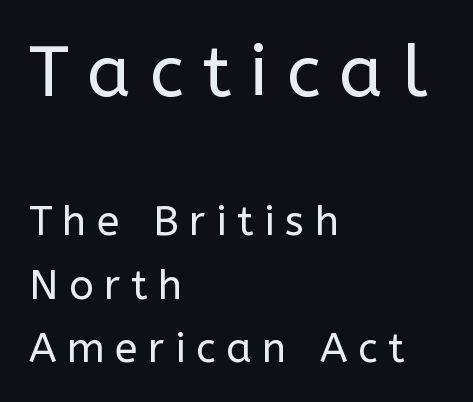
{"serif": "no", "italic": "no", "bold": "no", "weight": "regular", "width": "normal", "stroke_contrast": "low", "x_height": "medium", "monospaced": "no", "underline": "no", "align": "left", "line_spacing": "normal", "line_spacing_ratio": 1.54, "letter_spacing": "wide", "letter_spacing_em": 0.26, "larger_block": "first", "size_ratio": 1.76, "glyph_px": 72}
